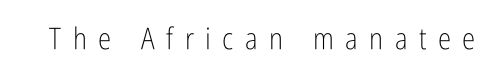
The image shows 30 px light, condensed sans-serif type, upright; set unusually wide letter spacing (+0.38 em), not underlined; low stroke contrast and a medium x-height.
